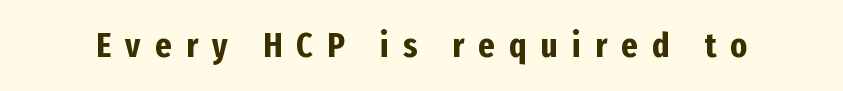
Q: Is the text bold? A: Yes.
Q: Is the text italic (slanted)? A: No, it is upright.
Q: Is the typeface a serif or a sans-serif typeface? A: Sans-serif.
Q: Is the text underlined? A: No.
Q: Is the spacing between letters normal or unusually wide? A: Unusually wide.
Q: Width (condensed, normal, or wide)? A: Condensed.
Q: Stroke contrast? A: Low.
Q: x-height? A: Medium.
Q: Monospaced? A: No.
